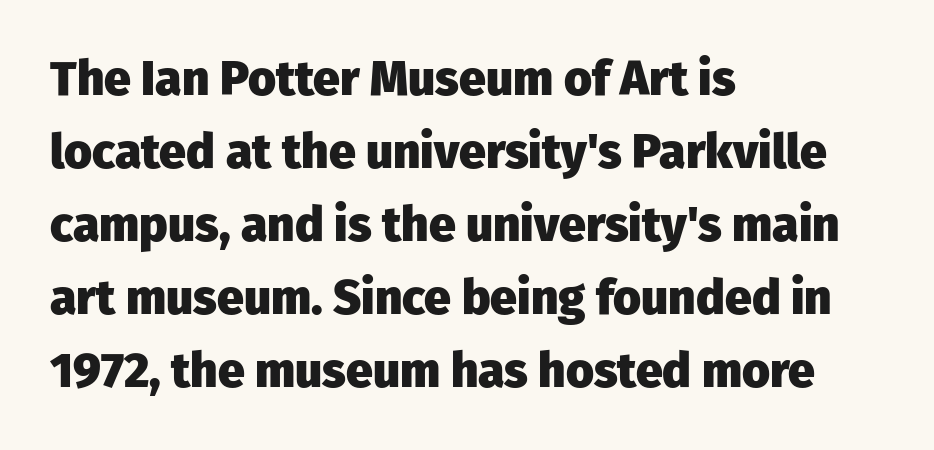
Q: Is the text bold? A: Yes.
Q: Is the text italic (slanted)? A: No, it is upright.
Q: Is the typeface a serif or a sans-serif typeface? A: Sans-serif.
Q: Is the text underlined? A: No.
Q: How is the paragraph aligned? A: Left-aligned.
Q: Is the spacing between letters normal or unusually wide? A: Normal.
Q: Is the spacing between lines tight, normal or loose? A: Normal.
Q: Width (condensed, normal, or wide)? A: Normal.
Q: Stroke contrast? A: Low.
Q: x-height? A: Medium.
Q: Monospaced? A: No.
